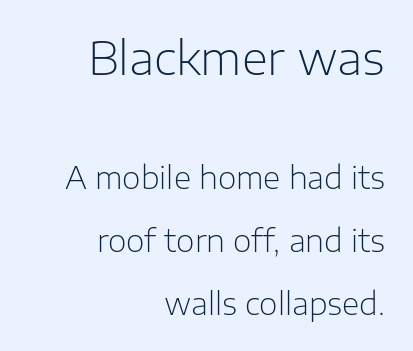
Which margin do the lines hug? The right one — the left edge is uneven. Typesetter's note — upper block bumped up in size, lower block left smaller. A typesetter would call this proportional, since set widths differ per character. Stems and bowls with no extra thickness — not bold.
